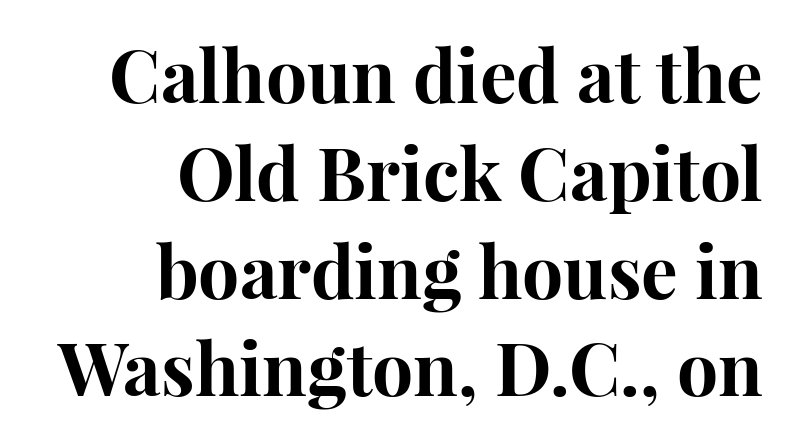
{"serif": "yes", "italic": "no", "bold": "yes", "weight": "bold", "width": "normal", "stroke_contrast": "high", "x_height": "medium", "monospaced": "no", "underline": "no", "align": "right", "line_spacing": "normal", "line_spacing_ratio": 1.34, "letter_spacing": "normal", "letter_spacing_em": 0.0, "glyph_px": 73}
